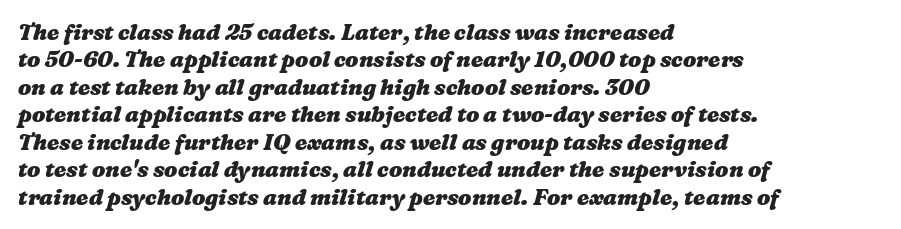
The image shows 22 px bold type; set left-aligned, normal line spacing (1.25x), normal letter spacing, not underlined.
